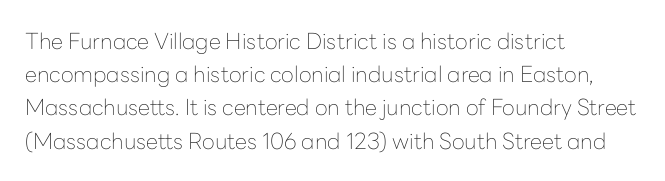
Tall strokes in this sample are plumb rather than angled. Weight: regular or lighter. Tracking value appears to be zero — textbook default spacing. The passage shown stacks its lines at a standard gap. The lines in this sample share a left origin and differ only in where they stop. Anything drawn beneath the words? Only blank space.
